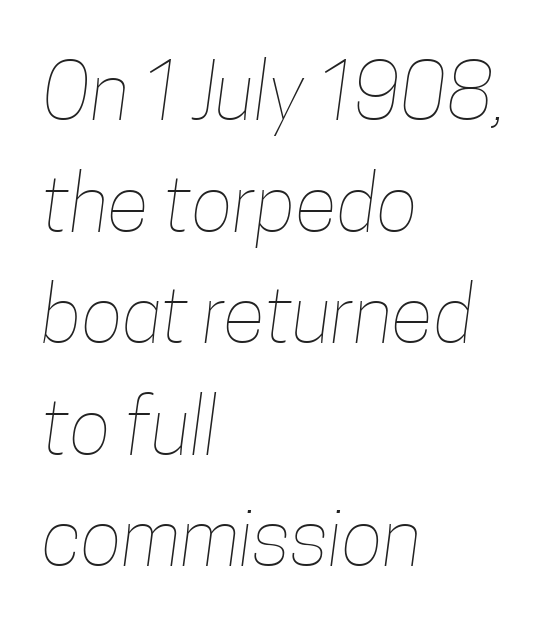
The image shows 78 px thin, condensed type; set left-aligned, normal line spacing (1.43x), normal letter spacing, not underlined; low stroke contrast and a medium x-height.
